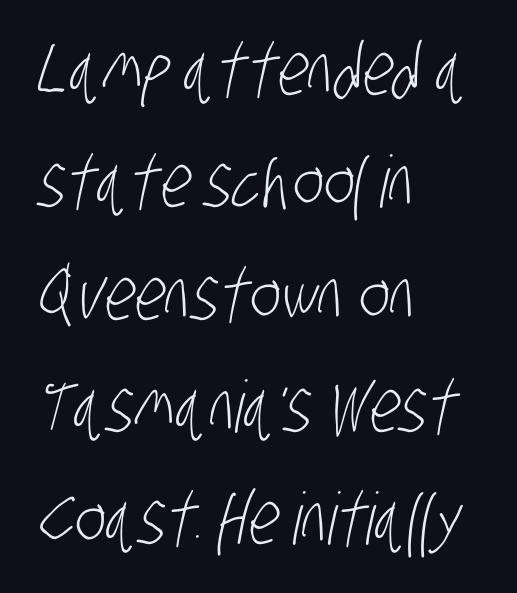
Q: Is the text bold? A: No.
Q: Is the typeface a serif or a sans-serif typeface? A: Sans-serif.
Q: Is the text underlined? A: No.
Q: How is the paragraph aligned? A: Left-aligned.
Q: Is the spacing between letters normal or unusually wide? A: Normal.
Q: Is the spacing between lines tight, normal or loose? A: Normal.
Q: Width (condensed, normal, or wide)? A: Condensed.
Q: Stroke contrast? A: Low.
Q: x-height? A: Large.
Q: Monospaced? A: No.
